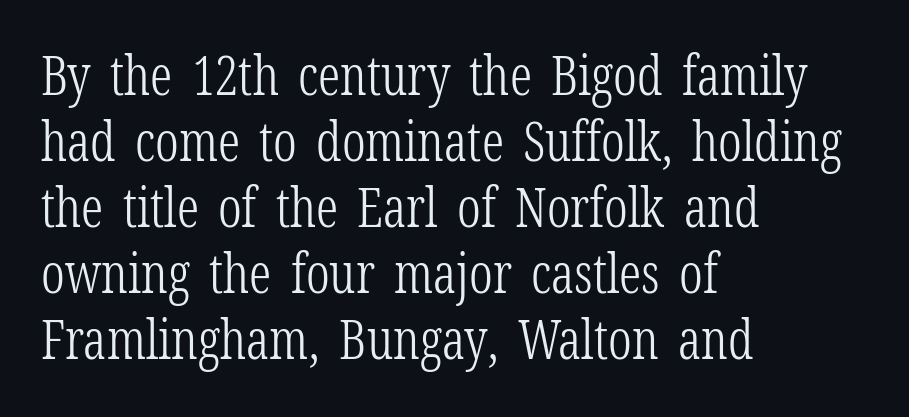
Q: Is the text bold? A: No.
Q: Is the text italic (slanted)? A: No, it is upright.
Q: Is the typeface a serif or a sans-serif typeface? A: Serif.
Q: Is the text underlined? A: No.
Q: How is the paragraph aligned? A: Left-aligned.
Q: Is the spacing between letters normal or unusually wide? A: Normal.
Q: Width (condensed, normal, or wide)? A: Condensed.
Q: Stroke contrast? A: Low.
Q: x-height? A: Medium.
Q: Monospaced? A: No.
